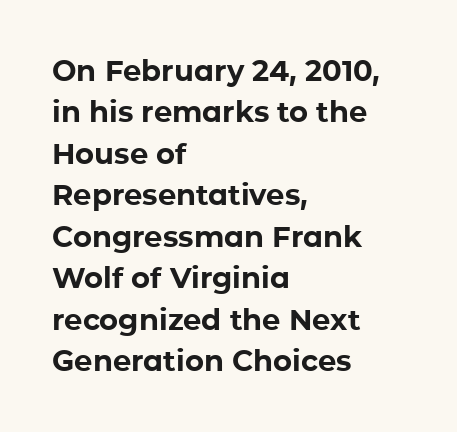
{"serif": "no", "italic": "no", "bold": "yes", "weight": "bold", "width": "normal", "stroke_contrast": "low", "x_height": "medium", "monospaced": "no", "underline": "no", "align": "left", "line_spacing": "normal", "line_spacing_ratio": 1.43, "letter_spacing": "normal", "letter_spacing_em": 0.0, "glyph_px": 29}
